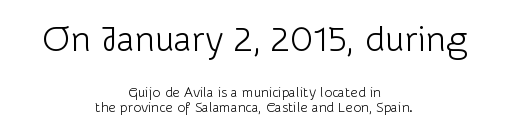
The emphasis by scale lands on block number one, above. Each new line begins almost immediately beneath the previous one. Is this a fixed-width face? No — the glyphs have proportional, varying widths. The rag falls on both sides of this text block equally.
